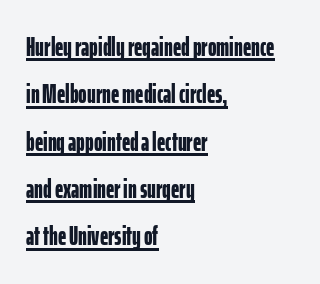
{"italic": "no", "bold": "yes", "underline": "yes", "align": "left", "line_spacing_ratio": 1.82, "letter_spacing": "normal", "letter_spacing_em": 0.0, "glyph_px": 26}
